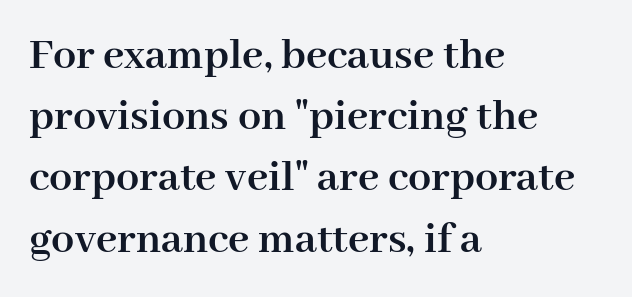
{"serif": "yes", "italic": "no", "bold": "yes", "weight": "semibold", "width": "normal", "stroke_contrast": "high", "x_height": "medium", "monospaced": "no", "underline": "no", "align": "left", "line_spacing": "normal", "line_spacing_ratio": 1.33, "letter_spacing": "normal", "letter_spacing_em": 0.0, "glyph_px": 46}
